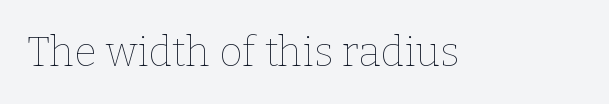
Q: Is the text bold? A: No.
Q: Is the text italic (slanted)? A: No, it is upright.
Q: Is the text underlined? A: No.
Q: Is the spacing between letters normal or unusually wide? A: Normal.
Q: Width (condensed, normal, or wide)? A: Normal.
Q: Stroke contrast? A: Low.
Q: x-height? A: Medium.
Q: Monospaced? A: No.
